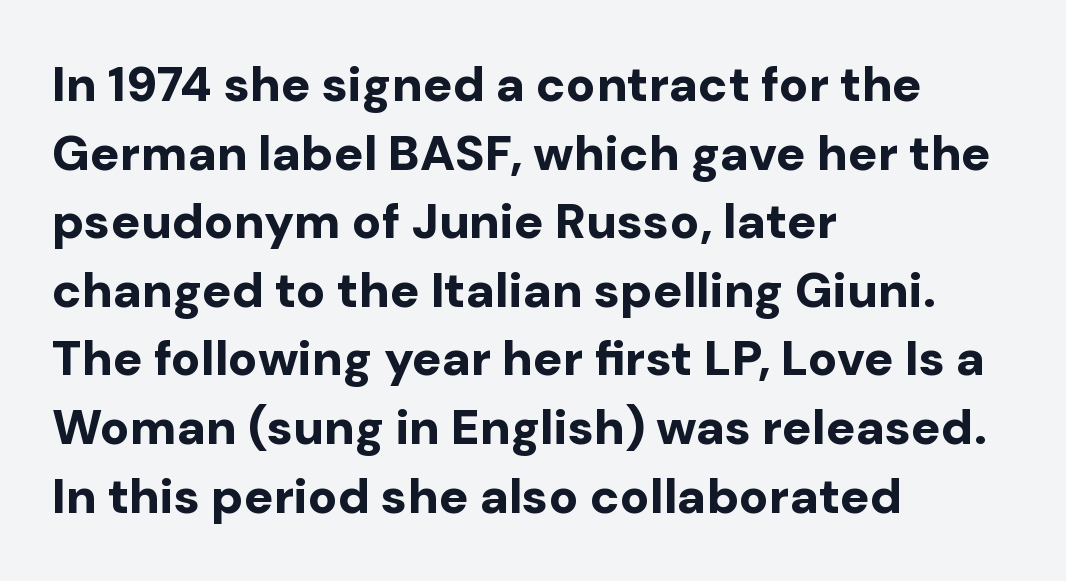
The image shows 49 px bold sans-serif type, upright; set left-aligned, normal line spacing (1.4x), normal letter spacing, not underlined; low stroke contrast and a medium x-height.
